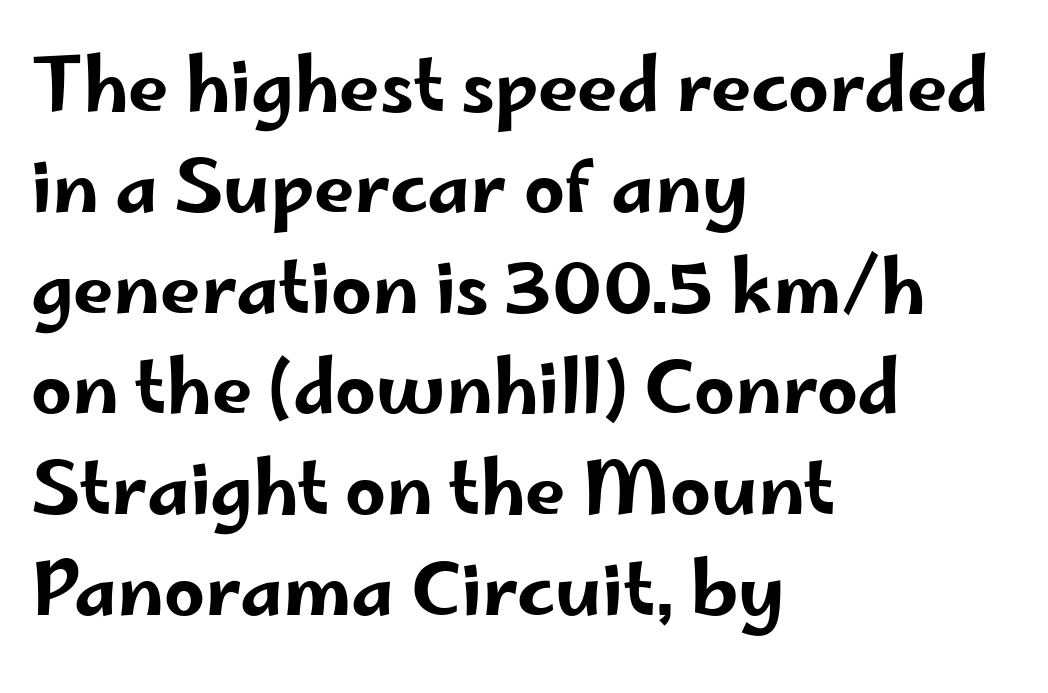
{"serif": "no", "italic": "no", "width": "wide", "stroke_contrast": "low", "x_height": "small", "monospaced": "no", "underline": "no", "align": "left", "line_spacing": "normal", "line_spacing_ratio": 1.4, "letter_spacing": "normal", "letter_spacing_em": 0.0, "glyph_px": 72}
